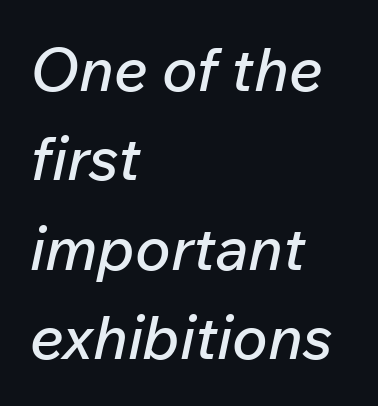
The image shows 60 px text type, italic (leaning right); set left-aligned, normal line spacing (1.49x), normal letter spacing, not underlined; low stroke contrast and a medium x-height.
